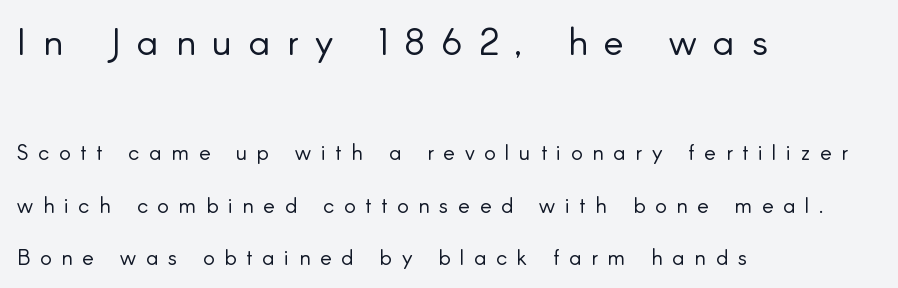
{"serif": "no", "italic": "no", "bold": "no", "weight": "light", "width": "normal", "stroke_contrast": "low", "x_height": "small", "monospaced": "no", "underline": "no", "align": "left", "line_spacing": "loose", "line_spacing_ratio": 2.39, "letter_spacing": "wide", "letter_spacing_em": 0.44, "larger_block": "first", "size_ratio": 1.73, "glyph_px": 38}
